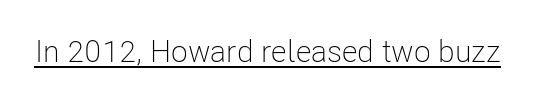
The letterforms sit shoulder to shoulder at normal distance. I'd call this a sans setting — the letters go barefoot. Every stem runs plumb, perpendicular to the baseline. Vertical stems look standard width or narrower in stroke. The glyphs are accompanied by a horizontal stroke just below them. This sample has the flowing, uneven cadence of proportional lettering.
